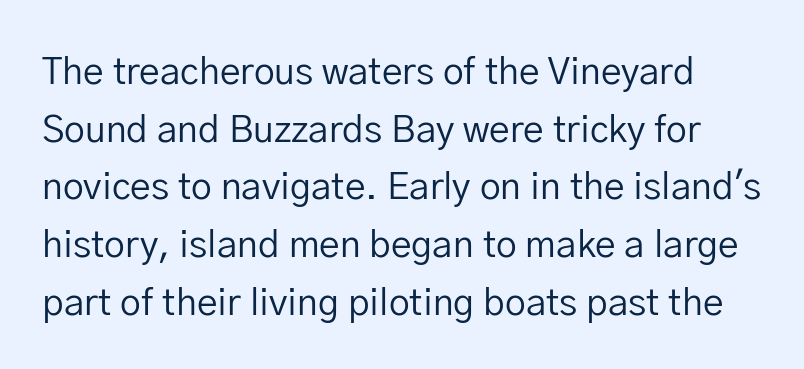
{"serif": "no", "italic": "no", "bold": "no", "weight": "regular", "width": "normal", "stroke_contrast": "low", "x_height": "medium", "monospaced": "no", "underline": "no", "line_spacing": "normal", "line_spacing_ratio": 1.56, "letter_spacing": "normal", "letter_spacing_em": 0.0, "glyph_px": 37}
